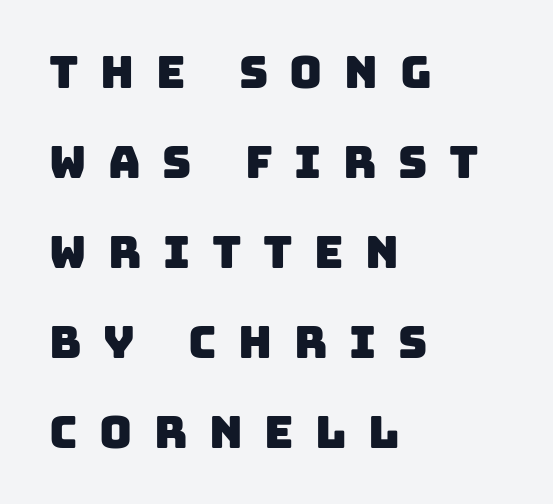
{"serif": "no", "width": "normal", "stroke_contrast": "low", "x_height": "large", "monospaced": "no", "underline": "no", "align": "left", "line_spacing": "loose", "line_spacing_ratio": 2.0, "letter_spacing": "wide", "letter_spacing_em": 0.48, "glyph_px": 45}
